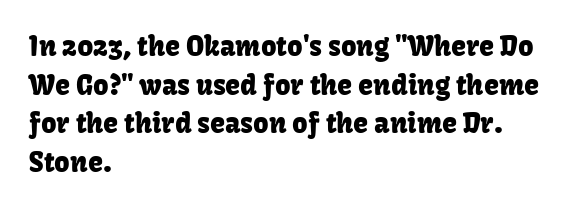
{"italic": "no", "underline": "no", "align": "left", "line_spacing": "normal", "line_spacing_ratio": 1.43, "letter_spacing": "normal", "letter_spacing_em": 0.0, "glyph_px": 27}
